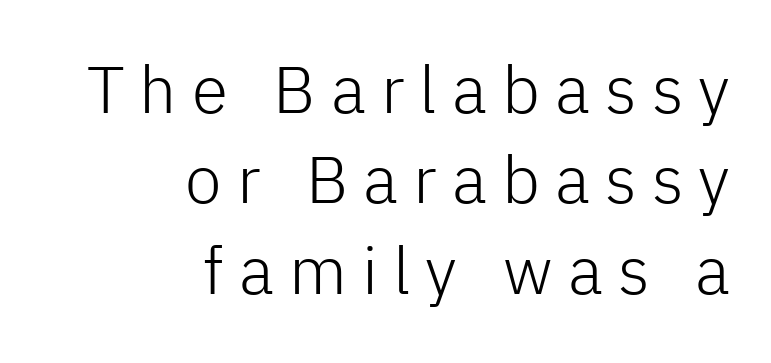
Q: Is the text bold? A: No.
Q: Is the text italic (slanted)? A: No, it is upright.
Q: Is the typeface a serif or a sans-serif typeface? A: Sans-serif.
Q: Is the text underlined? A: No.
Q: How is the paragraph aligned? A: Right-aligned.
Q: Is the spacing between letters normal or unusually wide? A: Unusually wide.
Q: Is the spacing between lines tight, normal or loose? A: Normal.
Q: Width (condensed, normal, or wide)? A: Normal.
Q: Stroke contrast? A: Low.
Q: x-height? A: Medium.
Q: Monospaced? A: No.
